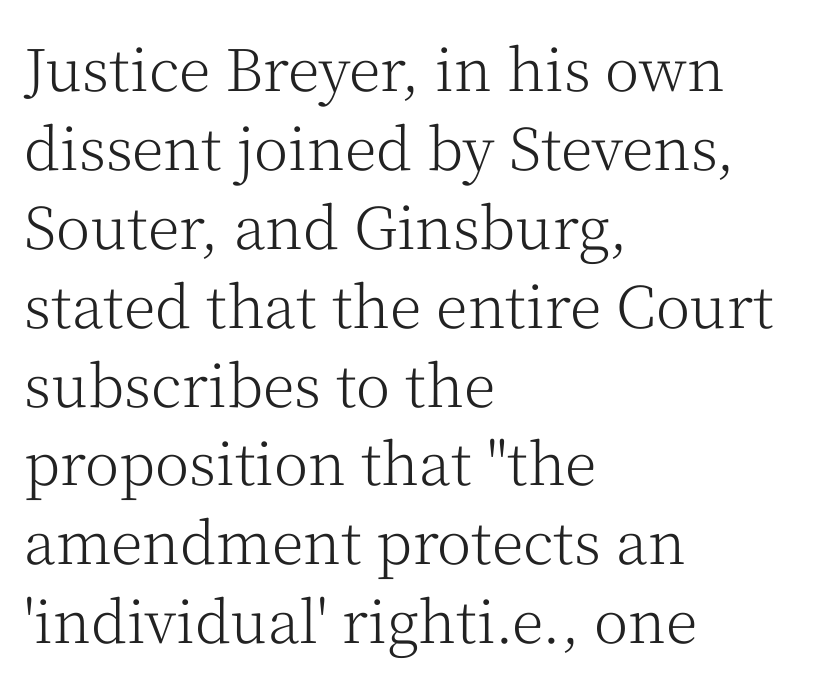
These lines are rendered in a variable-pitch font. The compositor pushed each line to the left boundary. Think standard paragraph weight, or any step lighter than that. Decoration check: the copy has no underline. The font's upright variant was chosen for this text. Stroke terminals: seriffed.
